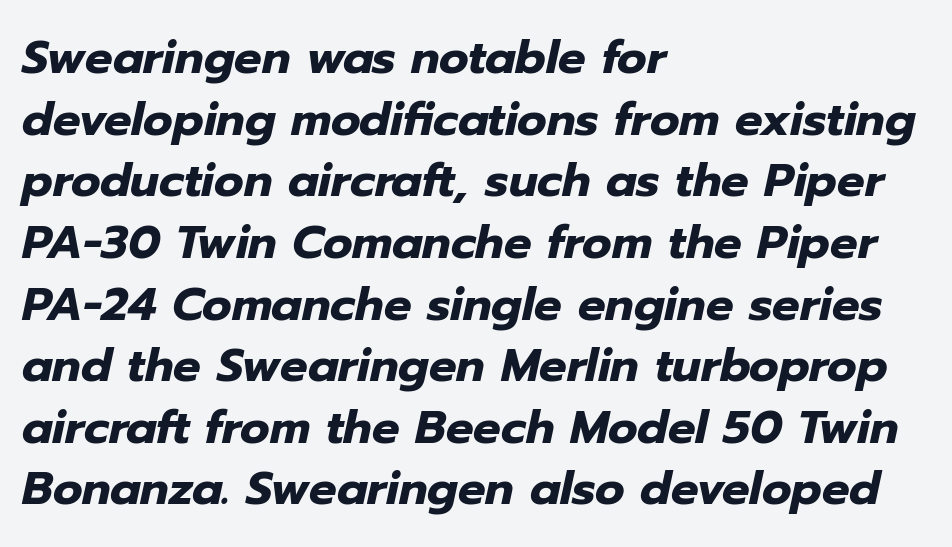
Q: Is the text bold? A: Yes.
Q: Is the text italic (slanted)? A: Yes, it leans right by about 12 degrees.
Q: Is the text underlined? A: No.
Q: How is the paragraph aligned? A: Left-aligned.
Q: Is the spacing between letters normal or unusually wide? A: Normal.
Q: Is the spacing between lines tight, normal or loose? A: Normal.
Q: Width (condensed, normal, or wide)? A: Normal.
Q: Stroke contrast? A: Low.
Q: x-height? A: Medium.
Q: Monospaced? A: No.
